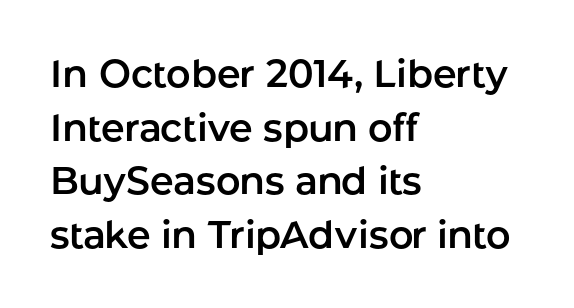
{"serif": "no", "italic": "no", "width": "normal", "stroke_contrast": "low", "x_height": "medium", "monospaced": "no", "underline": "no", "align": "left", "line_spacing": "normal", "line_spacing_ratio": 1.41, "letter_spacing": "normal", "letter_spacing_em": 0.0, "glyph_px": 38}
